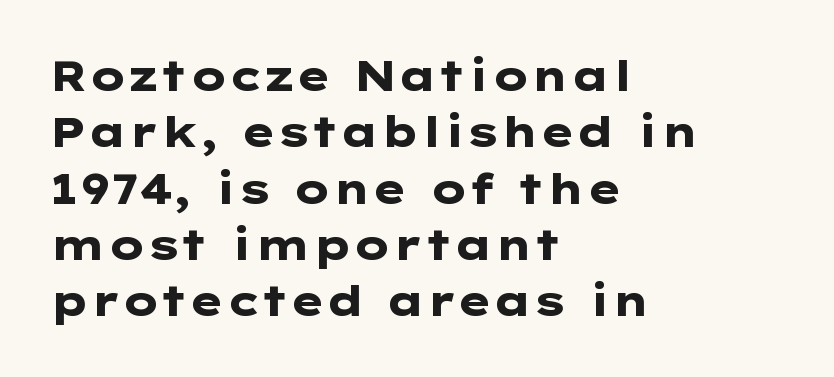
The image shows 42 px heavy, wide sans-serif type, upright; set left-aligned, normal line spacing (1.34x), normal letter spacing, not underlined; low stroke contrast and a medium x-height.
